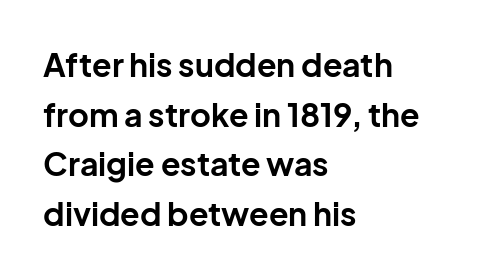
{"serif": "no", "italic": "no", "bold": "yes", "weight": "bold", "width": "normal", "stroke_contrast": "low", "x_height": "medium", "monospaced": "no", "underline": "no", "align": "left", "line_spacing": "normal", "line_spacing_ratio": 1.55, "letter_spacing": "normal", "letter_spacing_em": 0.0, "glyph_px": 32}
